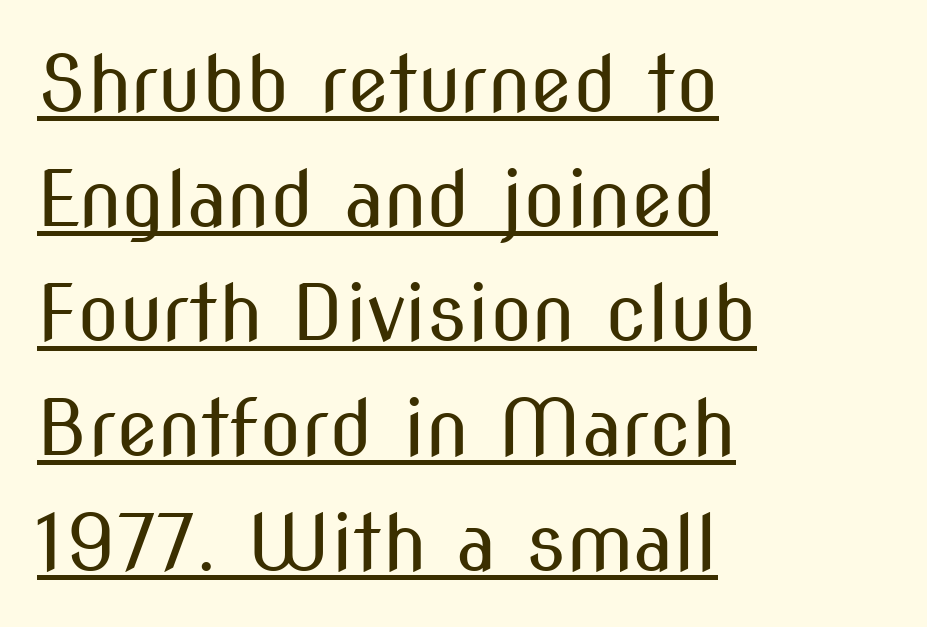
Q: Is the text bold? A: No.
Q: Is the text italic (slanted)? A: No, it is upright.
Q: Is the typeface a serif or a sans-serif typeface? A: Sans-serif.
Q: Is the text underlined? A: Yes.
Q: How is the paragraph aligned? A: Left-aligned.
Q: Is the spacing between letters normal or unusually wide? A: Normal.
Q: Is the spacing between lines tight, normal or loose? A: Normal.
Q: Width (condensed, normal, or wide)? A: Condensed.
Q: Stroke contrast? A: Medium.
Q: x-height? A: Medium.
Q: Monospaced? A: No.
